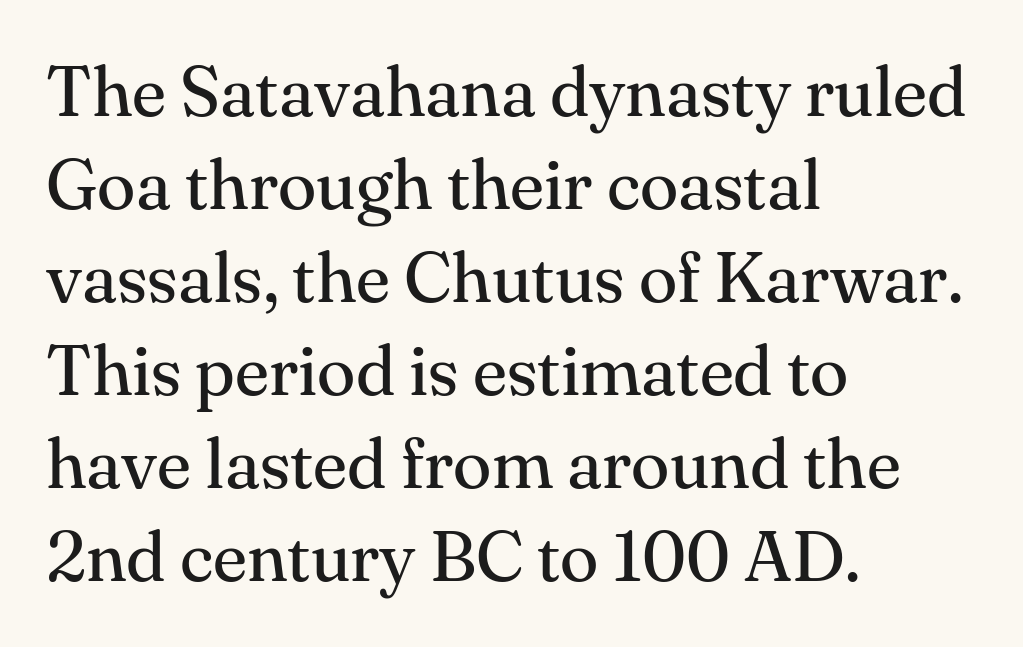
The image shows 71 px regular-weight serif type, upright; set left-aligned, normal line spacing (1.31x), normal letter spacing, not underlined; medium stroke contrast and a small x-height.
